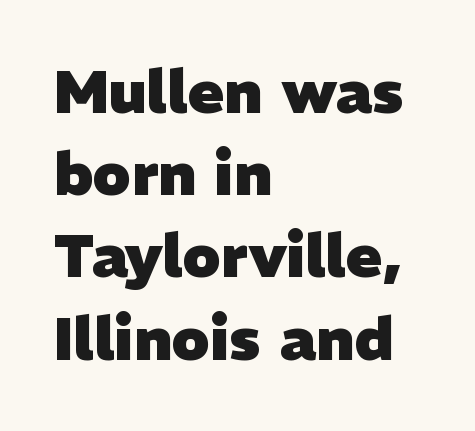
Q: Is the text bold? A: Yes.
Q: Is the typeface a serif or a sans-serif typeface? A: Sans-serif.
Q: Is the text underlined? A: No.
Q: How is the paragraph aligned? A: Left-aligned.
Q: Is the spacing between letters normal or unusually wide? A: Normal.
Q: Is the spacing between lines tight, normal or loose? A: Normal.
Q: Width (condensed, normal, or wide)? A: Normal.
Q: Stroke contrast? A: Low.
Q: x-height? A: Medium.
Q: Monospaced? A: No.
